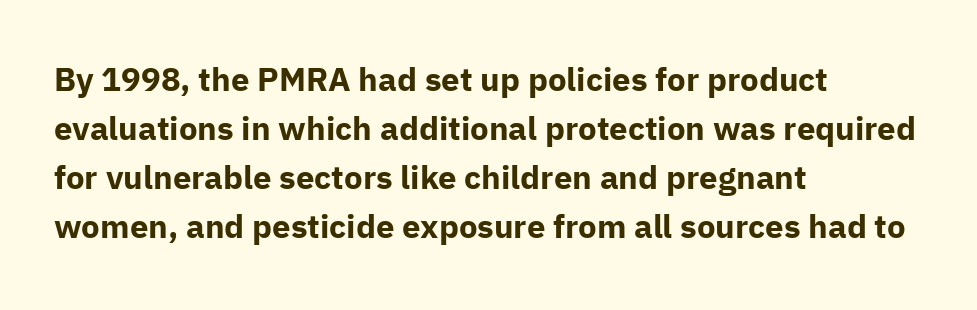
{"serif": "no", "italic": "no", "bold": "yes", "weight": "bold", "width": "normal", "stroke_contrast": "low", "x_height": "medium", "monospaced": "no", "underline": "no", "align": "left", "line_spacing": "normal", "line_spacing_ratio": 1.48, "letter_spacing": "normal", "letter_spacing_em": 0.0, "glyph_px": 33}
